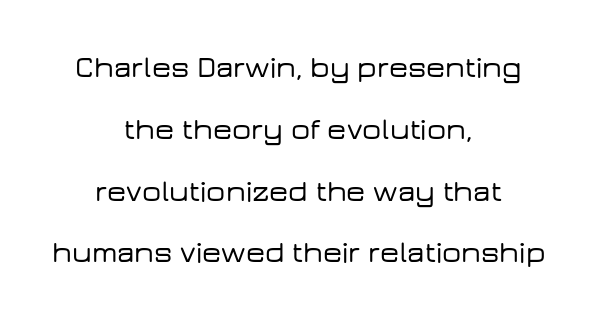
Q: Is the text italic (slanted)? A: No, it is upright.
Q: Is the typeface a serif or a sans-serif typeface? A: Sans-serif.
Q: Is the text underlined? A: No.
Q: How is the paragraph aligned? A: Centered.
Q: Is the spacing between letters normal or unusually wide? A: Normal.
Q: Is the spacing between lines tight, normal or loose? A: Loose.
Q: Width (condensed, normal, or wide)? A: Wide.
Q: Stroke contrast? A: Low.
Q: x-height? A: Medium.
Q: Monospaced? A: No.
